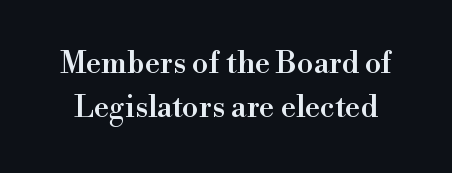
{"serif": "yes", "italic": "no", "width": "normal", "x_height": "small", "monospaced": "no", "underline": "no", "line_spacing": "normal", "line_spacing_ratio": 1.47, "letter_spacing": "normal", "letter_spacing_em": 0.0, "glyph_px": 30}
